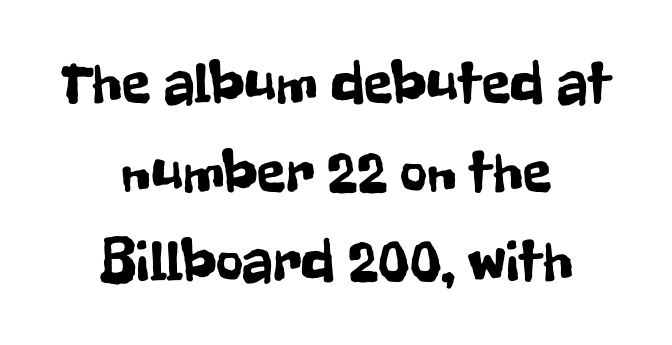
{"serif": "no", "italic": "no", "width": "condensed", "stroke_contrast": "low", "x_height": "medium", "monospaced": "no", "underline": "no", "align": "center", "line_spacing": "normal", "line_spacing_ratio": 1.51, "letter_spacing": "normal", "letter_spacing_em": 0.0, "glyph_px": 59}
